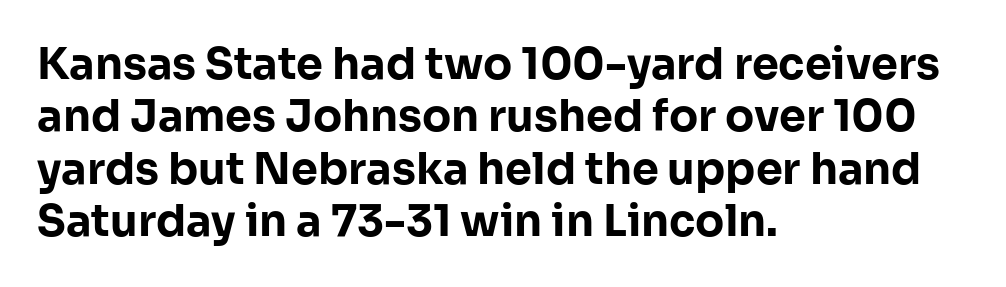
{"serif": "no", "italic": "no", "bold": "yes", "weight": "bold", "width": "normal", "stroke_contrast": "low", "x_height": "medium", "monospaced": "no", "underline": "no", "align": "left", "line_spacing_ratio": 1.22, "letter_spacing": "normal", "letter_spacing_em": 0.0, "glyph_px": 43}
